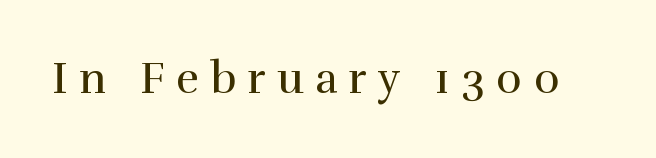
Q: Is the text bold? A: No.
Q: Is the text italic (slanted)? A: No, it is upright.
Q: Is the typeface a serif or a sans-serif typeface? A: Serif.
Q: Is the text underlined? A: No.
Q: Is the spacing between letters normal or unusually wide? A: Unusually wide.
Q: Width (condensed, normal, or wide)? A: Normal.
Q: x-height? A: Medium.
Q: Monospaced? A: No.
